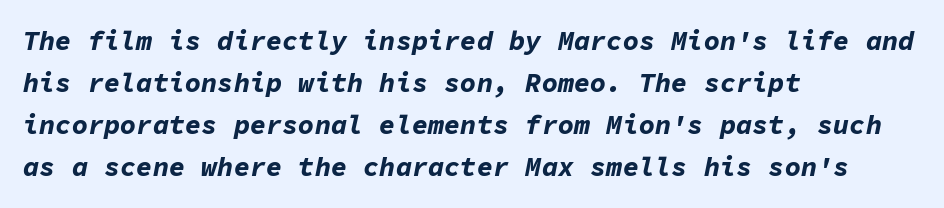
Each word holds together tightly as a unit, with standard inter-letter gaps. Is there much room between lines? A standard amount, neither cramped nor airy. Plain, unruled lines of type. Does the weight exceed regular? Yes, all the way to bold.
